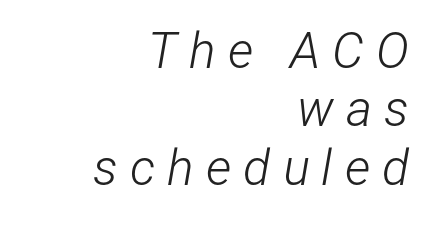
On a weight scale, this lands at 450 or below. What stands out about the letter spacing? Its width — letters are far apart. The specimen reads as italic at a glance. The letters advance in unequal steps, a hallmark of proportional type.
